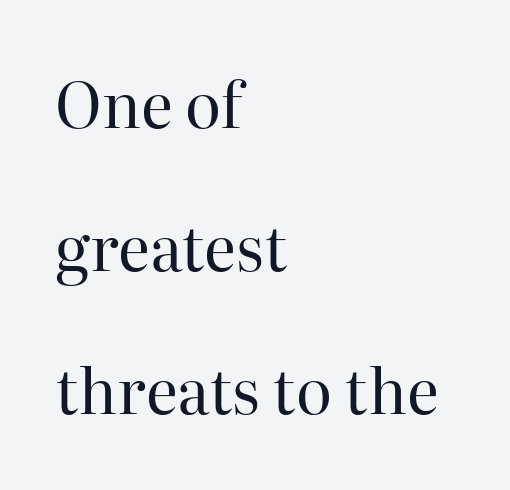
The image shows 62 px regular-weight serif type, upright; set left-aligned, loose line spacing (2.31x), normal letter spacing, not underlined; high stroke contrast and a medium x-height.
